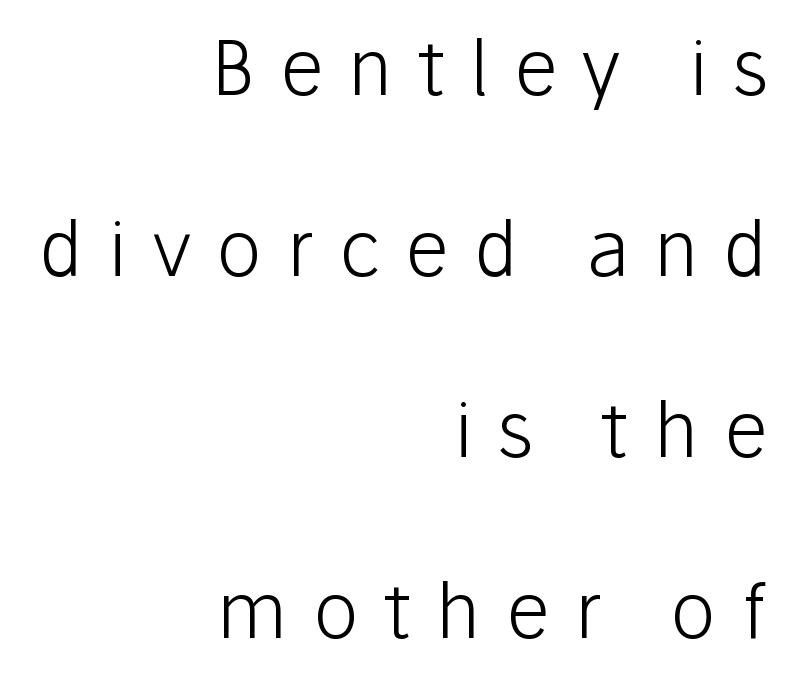
{"serif": "no", "italic": "no", "bold": "no", "weight": "light", "width": "normal", "stroke_contrast": "low", "x_height": "medium", "monospaced": "no", "underline": "no", "align": "right", "line_spacing": "loose", "line_spacing_ratio": 2.38, "letter_spacing": "wide", "letter_spacing_em": 0.33, "glyph_px": 76}
